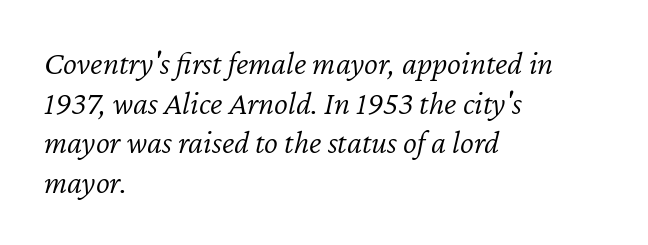
The image shows 33 px light type, italic (leaning right); set left-aligned, line spacing 1.2x, normal letter spacing, not underlined; low stroke contrast and a medium x-height.
